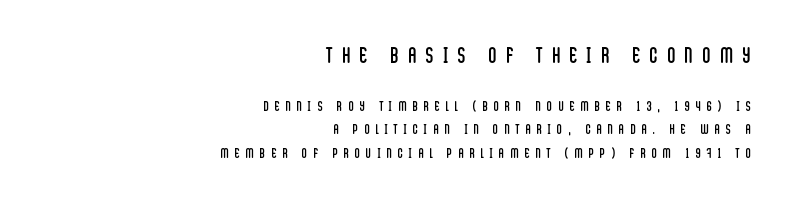
{"italic": "no", "bold": "no", "underline": "no", "align": "right", "line_spacing": "normal", "line_spacing_ratio": 1.69, "letter_spacing": "wide", "letter_spacing_em": 0.44, "larger_block": "first", "size_ratio": 1.57, "glyph_px": 22}
